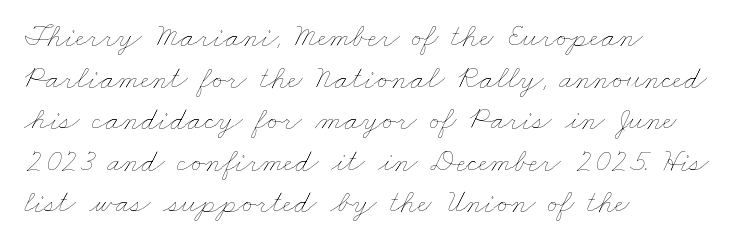
{"bold": "no", "weight": "thin", "width": "wide", "stroke_contrast": "low", "x_height": "small", "monospaced": "no", "underline": "no", "align": "left", "line_spacing": "normal", "line_spacing_ratio": 1.3, "letter_spacing": "normal", "letter_spacing_em": 0.0, "glyph_px": 32}
